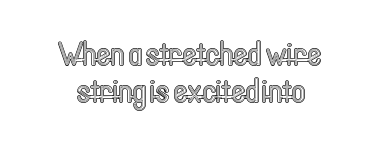
Underlining? Definitely not there. Line spacing here is tight. This sample has the flowing, uneven cadence of proportional lettering. Students, note that the glyphs here touch the page at normal intervals. Upright lettering throughout.
